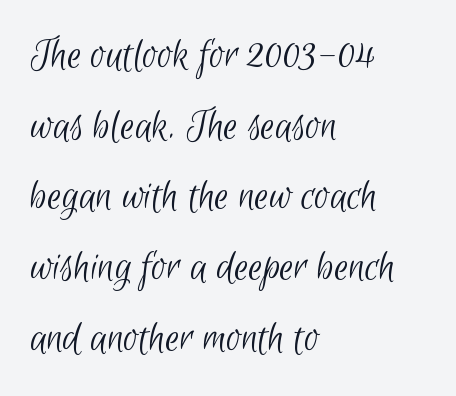
{"serif": "no", "bold": "no", "weight": "light", "width": "condensed", "stroke_contrast": "low", "x_height": "small", "monospaced": "no", "underline": "no", "align": "left", "line_spacing": "normal", "line_spacing_ratio": 1.57, "letter_spacing": "normal", "letter_spacing_em": 0.0, "glyph_px": 45}
